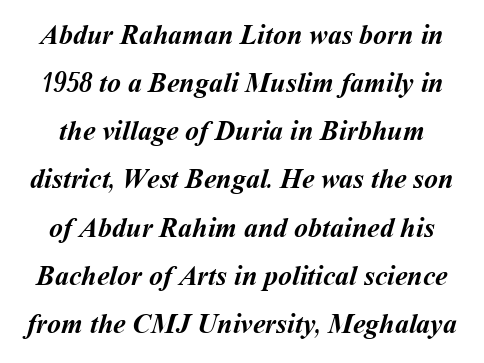
What stands out about the letter spacing? Nothing — it is the standard amount. Proportional: the letters do not fall into vertical columns. The gap between lines stays unmarked. Weight check: bold — yes, fully.
